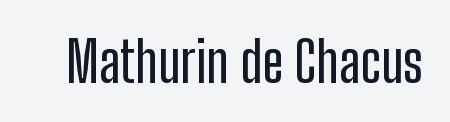
The image shows 56 px condensed sans-serif type, upright; set normal letter spacing, not underlined; low stroke contrast and a medium x-height.
